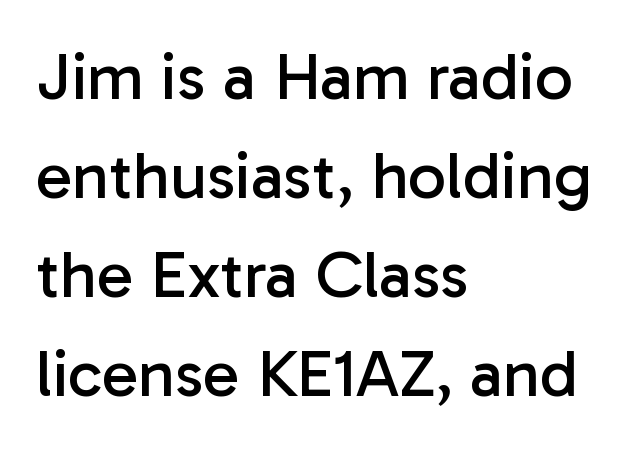
{"serif": "no", "italic": "no", "bold": "no", "weight": "regular", "width": "normal", "stroke_contrast": "low", "x_height": "medium", "monospaced": "no", "underline": "no", "align": "left", "line_spacing": "normal", "line_spacing_ratio": 1.48, "letter_spacing": "normal", "letter_spacing_em": 0.0, "glyph_px": 67}
